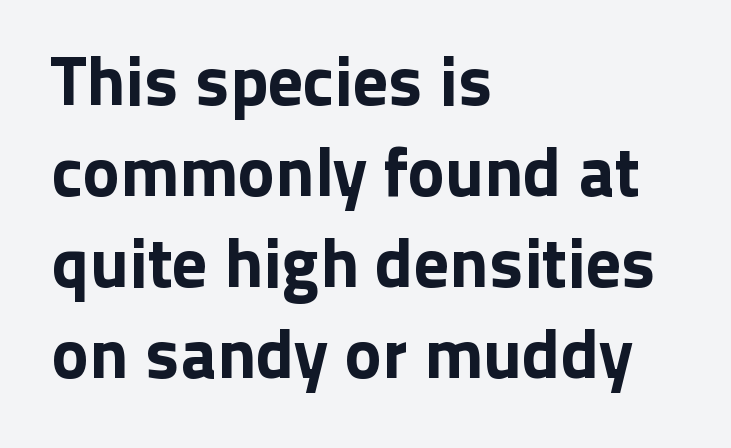
{"serif": "no", "italic": "no", "width": "normal", "stroke_contrast": "low", "x_height": "medium", "monospaced": "no", "underline": "no", "align": "left", "line_spacing": "normal", "line_spacing_ratio": 1.3, "letter_spacing": "normal", "letter_spacing_em": 0.0, "glyph_px": 70}
